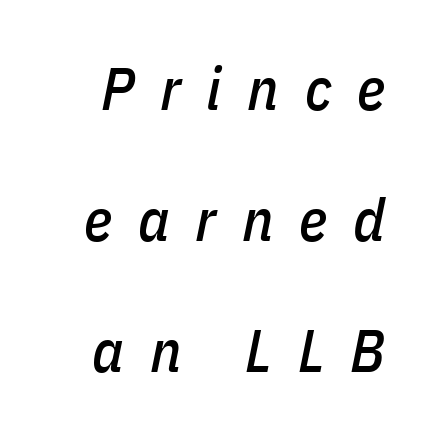
Q: Is the text italic (slanted)? A: Yes, it leans right by about 11 degrees.
Q: Is the text underlined? A: No.
Q: Is the spacing between letters normal or unusually wide? A: Unusually wide.
Q: Is the spacing between lines tight, normal or loose? A: Loose.
Q: Width (condensed, normal, or wide)? A: Condensed.
Q: Stroke contrast? A: Low.
Q: x-height? A: Medium.
Q: Monospaced? A: No.
